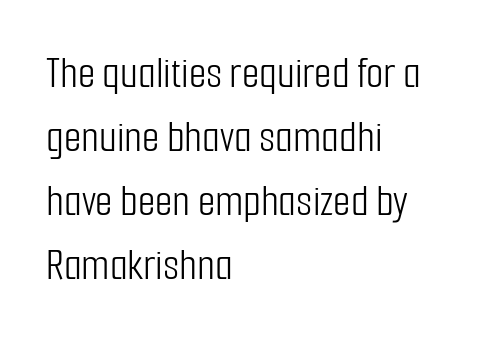
Q: Is the text bold? A: No.
Q: Is the text italic (slanted)? A: No, it is upright.
Q: Is the typeface a serif or a sans-serif typeface? A: Sans-serif.
Q: Is the text underlined? A: No.
Q: How is the paragraph aligned? A: Left-aligned.
Q: Is the spacing between letters normal or unusually wide? A: Normal.
Q: Is the spacing between lines tight, normal or loose? A: Normal.
Q: Width (condensed, normal, or wide)? A: Condensed.
Q: Stroke contrast? A: Low.
Q: x-height? A: Medium.
Q: Monospaced? A: No.
